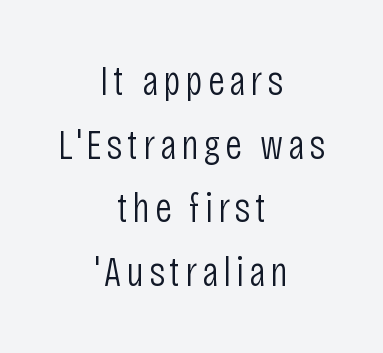
Q: Is the text bold? A: No.
Q: Is the text italic (slanted)? A: No, it is upright.
Q: Is the typeface a serif or a sans-serif typeface? A: Sans-serif.
Q: Is the text underlined? A: No.
Q: How is the paragraph aligned? A: Centered.
Q: Is the spacing between lines tight, normal or loose? A: Normal.
Q: Width (condensed, normal, or wide)? A: Condensed.
Q: Stroke contrast? A: Low.
Q: x-height? A: Large.
Q: Monospaced? A: No.
